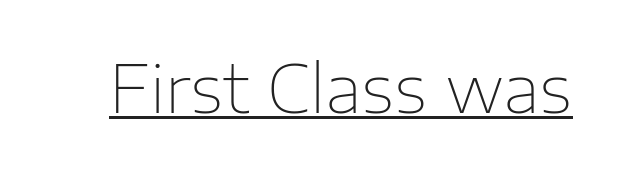
Q: Is the text bold? A: No.
Q: Is the text italic (slanted)? A: No, it is upright.
Q: Is the typeface a serif or a sans-serif typeface? A: Sans-serif.
Q: Is the text underlined? A: Yes.
Q: Is the spacing between letters normal or unusually wide? A: Normal.
Q: Width (condensed, normal, or wide)? A: Normal.
Q: Stroke contrast? A: Low.
Q: x-height? A: Medium.
Q: Monospaced? A: No.
